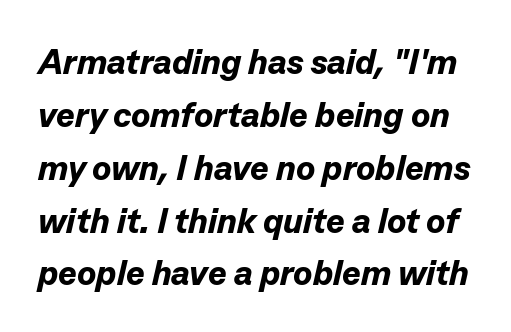
The image shows 35 px bold type, italic (leaning right); set normal line spacing (1.51x), normal letter spacing, not underlined; low stroke contrast and a medium x-height.
